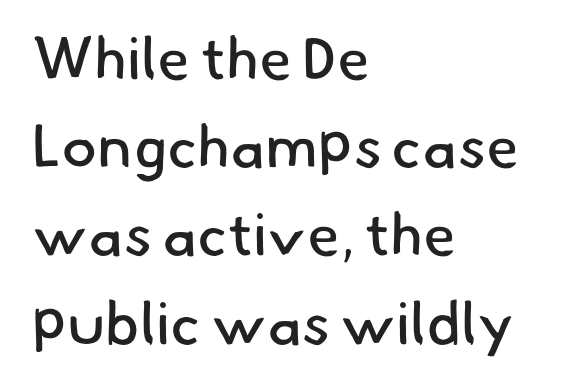
The image shows 60 px regular-weight sans-serif type; set left-aligned, normal line spacing (1.47x), normal letter spacing, not underlined; low stroke contrast and a small x-height.
